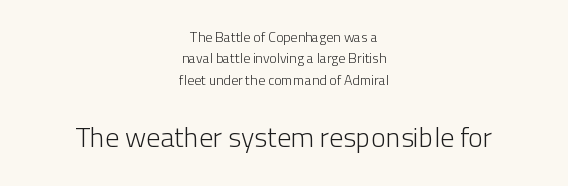
Q: Is the text bold? A: No.
Q: Is the text italic (slanted)? A: No, it is upright.
Q: Is the typeface a serif or a sans-serif typeface? A: Sans-serif.
Q: Is the text underlined? A: No.
Q: How is the paragraph aligned? A: Centered.
Q: Is the spacing between letters normal or unusually wide? A: Normal.
Q: Is the spacing between lines tight, normal or loose? A: Normal.
Q: Which block of text is set in a larger size, the first (top) or the second (bottom)? A: The second (bottom) one.
Q: Width (condensed, normal, or wide)? A: Normal.
Q: Stroke contrast? A: Low.
Q: x-height? A: Medium.
Q: Monospaced? A: No.
